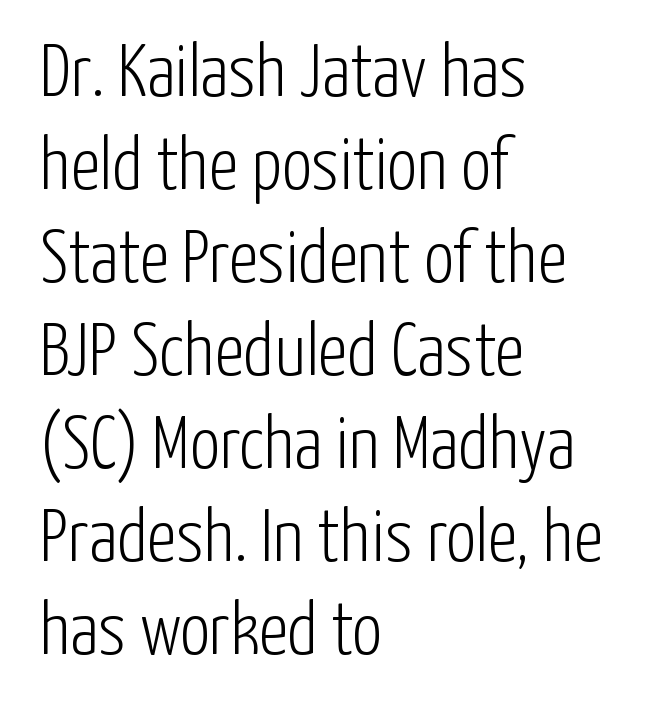
{"serif": "no", "italic": "no", "bold": "no", "weight": "light", "width": "condensed", "stroke_contrast": "low", "x_height": "medium", "monospaced": "no", "underline": "no", "align": "left", "line_spacing_ratio": 1.24, "letter_spacing": "normal", "letter_spacing_em": 0.0, "glyph_px": 75}
